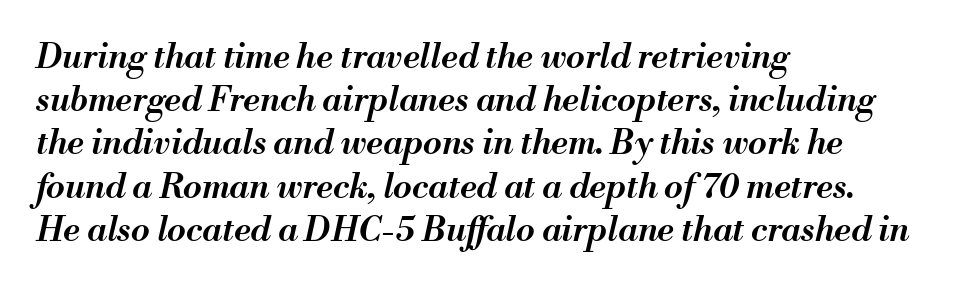
The image shows 34 px semibold type, italic (leaning right); set left-aligned, normal line spacing (1.27x), normal letter spacing, not underlined; medium stroke contrast and a small x-height.
